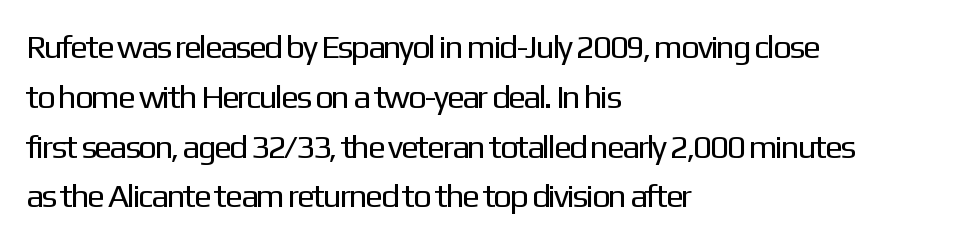
In terms of letterform style, serifs are entirely absent. The glyphs are unaccompanied by any horizontal stroke below them. Varying glyph widths throughout — classic text-font behaviour. Default kerning and tracking; the words read as compact shapes.
